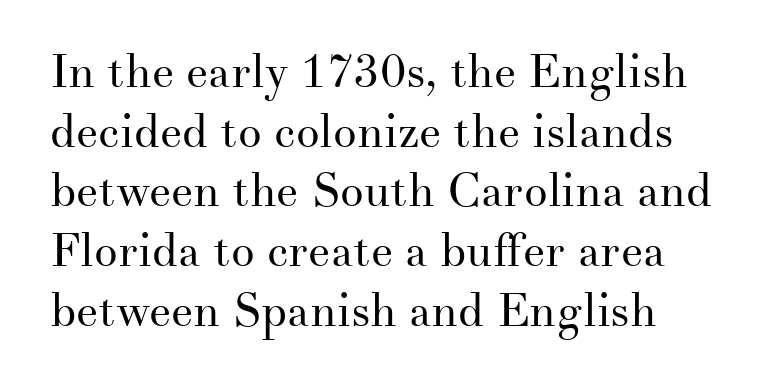
{"serif": "yes", "italic": "no", "bold": "no", "weight": "regular", "width": "normal", "stroke_contrast": "medium", "x_height": "small", "monospaced": "no", "underline": "no", "line_spacing": "normal", "line_spacing_ratio": 1.27, "letter_spacing": "normal", "letter_spacing_em": 0.0, "glyph_px": 47}
